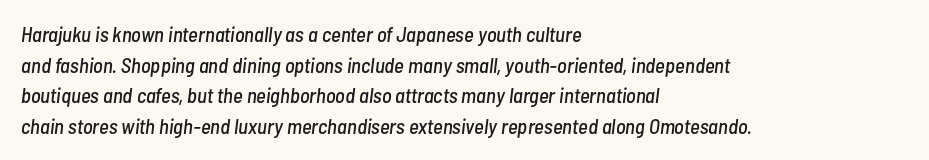
Q: Is the text italic (slanted)? A: Yes, it leans right by about 7 degrees.
Q: Is the text underlined? A: No.
Q: How is the paragraph aligned? A: Left-aligned.
Q: Is the spacing between letters normal or unusually wide? A: Normal.
Q: Is the spacing between lines tight, normal or loose? A: Normal.
